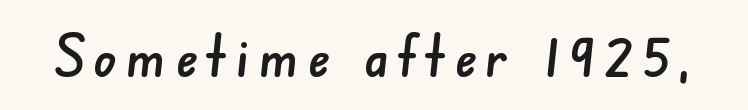
{"serif": "no", "width": "normal", "stroke_contrast": "low", "x_height": "small", "monospaced": "no", "underline": "no", "glyph_px": 57}
